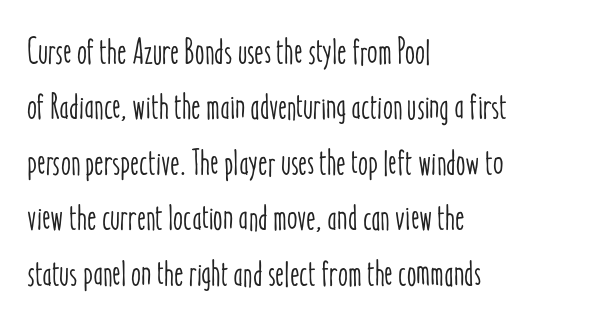
{"italic": "no", "width": "condensed", "stroke_contrast": "low", "x_height": "medium", "monospaced": "no", "underline": "no", "align": "left", "line_spacing": "normal", "line_spacing_ratio": 1.54, "letter_spacing": "normal", "letter_spacing_em": 0.0, "glyph_px": 36}
